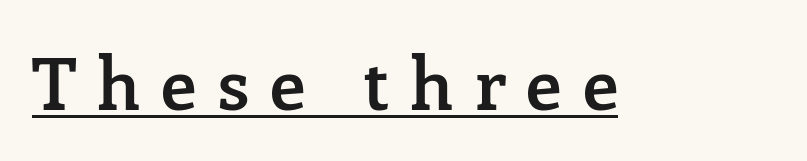
Q: Is the text bold? A: Semi-bold.
Q: Is the text italic (slanted)? A: No, it is upright.
Q: Is the typeface a serif or a sans-serif typeface? A: Serif.
Q: Is the text underlined? A: Yes.
Q: Is the spacing between letters normal or unusually wide? A: Unusually wide.
Q: Width (condensed, normal, or wide)? A: Normal.
Q: Stroke contrast? A: Low.
Q: x-height? A: Medium.
Q: Monospaced? A: No.
